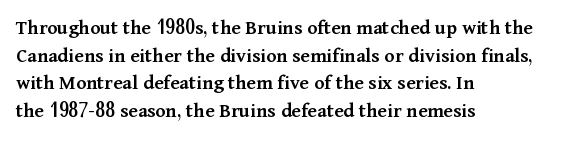
The image shows 21 px text type, upright; set left-aligned, normal line spacing (1.32x), normal letter spacing, not underlined.
